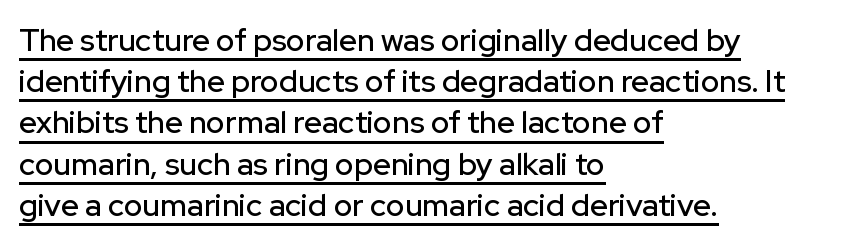
Q: Is the text italic (slanted)? A: No, it is upright.
Q: Is the typeface a serif or a sans-serif typeface? A: Sans-serif.
Q: Is the text underlined? A: Yes.
Q: How is the paragraph aligned? A: Left-aligned.
Q: Is the spacing between letters normal or unusually wide? A: Normal.
Q: Is the spacing between lines tight, normal or loose? A: Normal.
Q: Width (condensed, normal, or wide)? A: Normal.
Q: Stroke contrast? A: Low.
Q: x-height? A: Medium.
Q: Monospaced? A: No.
